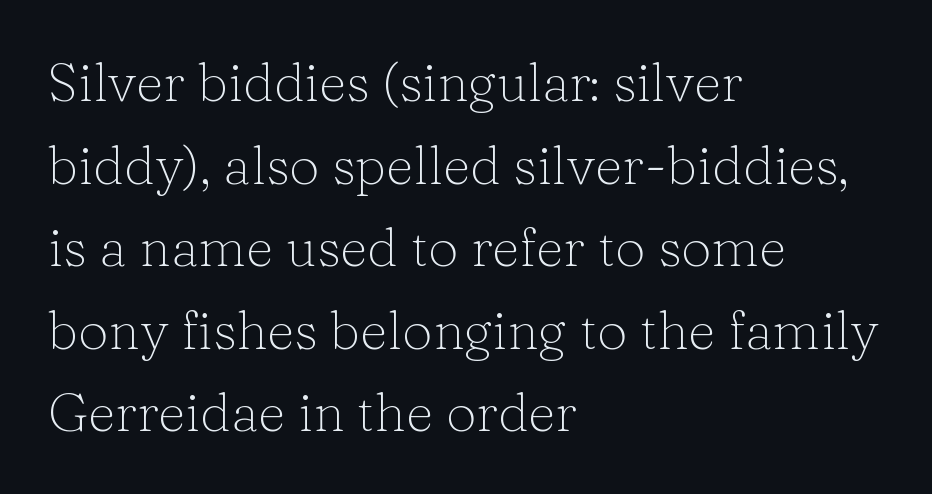
{"serif": "yes", "italic": "no", "bold": "no", "weight": "light", "width": "normal", "stroke_contrast": "low", "x_height": "medium", "monospaced": "no", "underline": "no", "align": "left", "line_spacing": "normal", "line_spacing_ratio": 1.53, "letter_spacing": "normal", "letter_spacing_em": 0.0, "glyph_px": 54}
